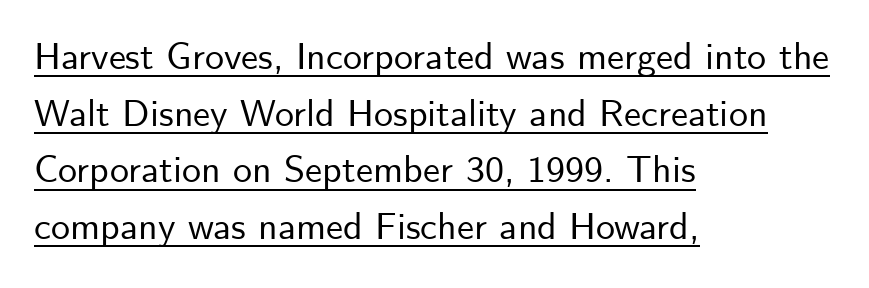
Q: Is the text italic (slanted)? A: No, it is upright.
Q: Is the typeface a serif or a sans-serif typeface? A: Sans-serif.
Q: Is the text underlined? A: Yes.
Q: How is the paragraph aligned? A: Left-aligned.
Q: Is the spacing between letters normal or unusually wide? A: Normal.
Q: Is the spacing between lines tight, normal or loose? A: Normal.
Q: Width (condensed, normal, or wide)? A: Normal.
Q: Stroke contrast? A: Low.
Q: x-height? A: Small.
Q: Monospaced? A: No.
